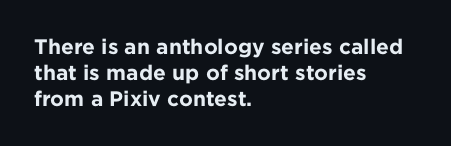
Does the weight exceed regular? Yes, all the way to bold. A typesetter would mark this as roman, not italic. The glyphs are unaccompanied by any horizontal stroke below them. Interline gaps are of average width in this sample. The horizontal fit of the characters is conventional and even.
